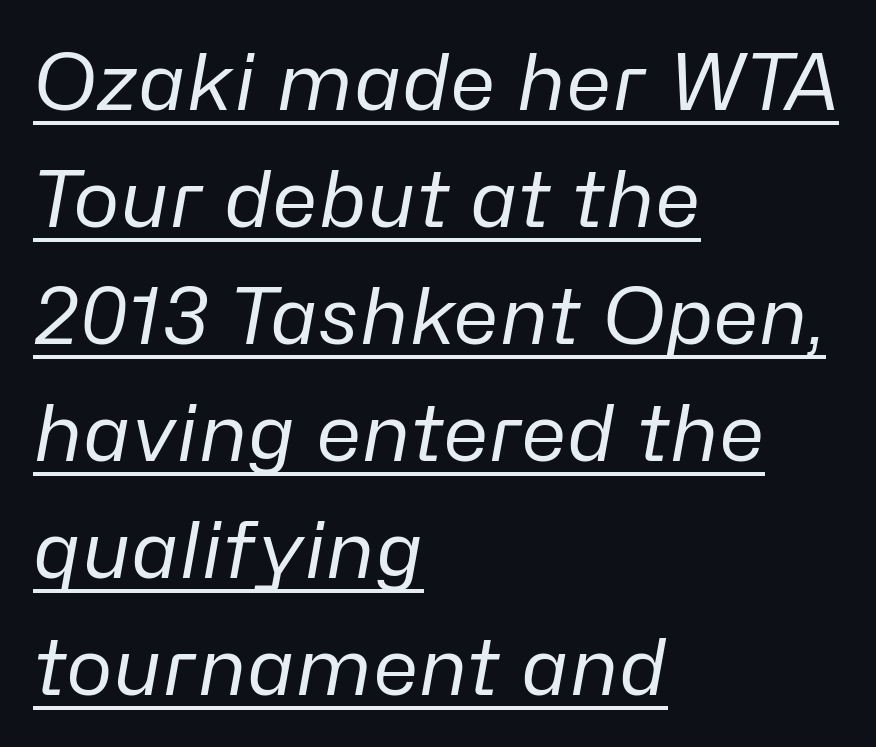
Is this a heavy cut? Hardly; it is regular or lighter. The ragged edge is on the right, which tells us the setting is flush left. The rendering uses natural spacing where letterforms have individual widths. Students, note that the glyphs here touch the page at normal intervals. Every word sits above its own underline.
